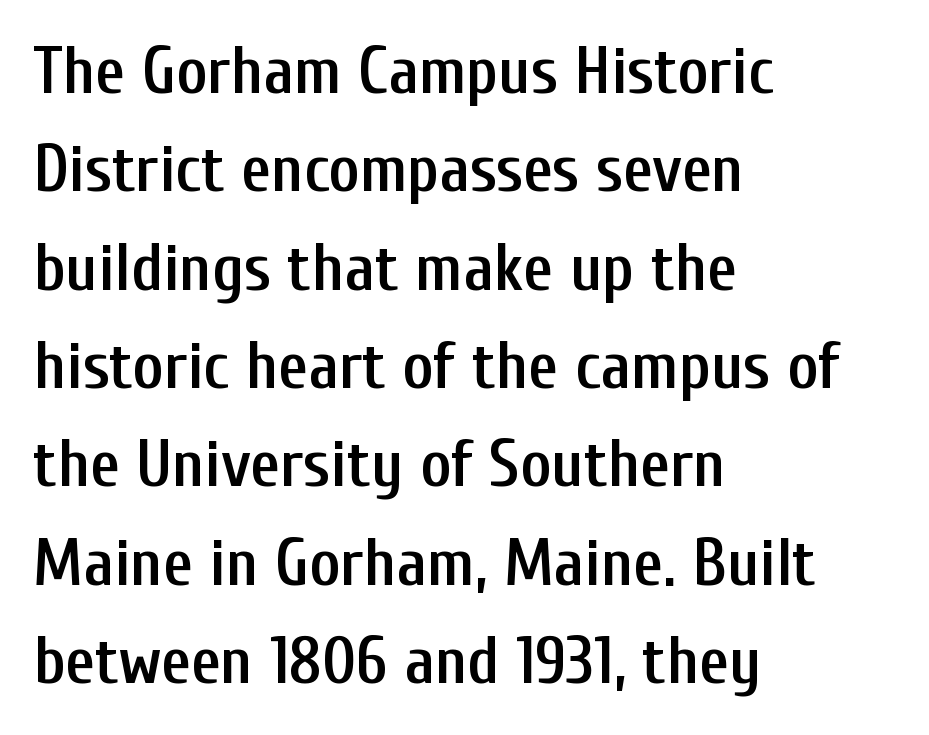
The image shows 66 px semibold, condensed sans-serif type, upright; set left-aligned, normal line spacing (1.49x), normal letter spacing, not underlined; low stroke contrast and a medium x-height.
